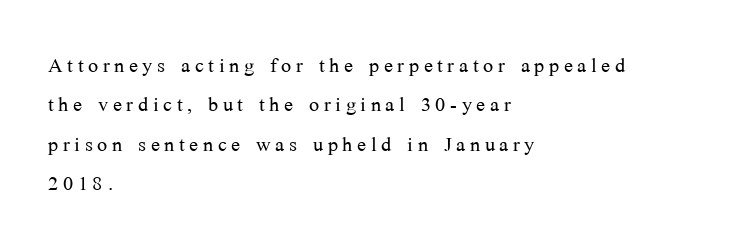
The image shows 27 px text type, upright; set left-aligned, normal line spacing (1.46x), not underlined.
